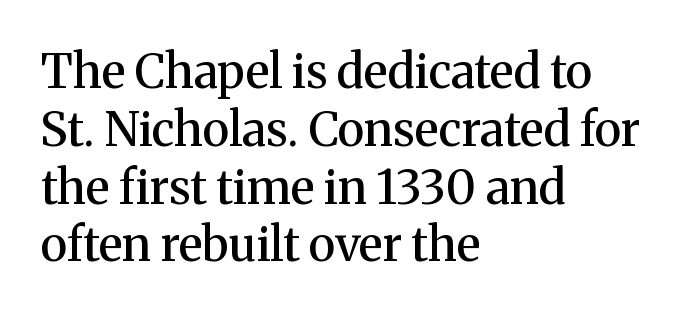
Q: Is the text bold? A: Semi-bold.
Q: Is the text italic (slanted)? A: No, it is upright.
Q: Is the typeface a serif or a sans-serif typeface? A: Serif.
Q: Is the text underlined? A: No.
Q: How is the paragraph aligned? A: Left-aligned.
Q: Is the spacing between letters normal or unusually wide? A: Normal.
Q: Width (condensed, normal, or wide)? A: Normal.
Q: Stroke contrast? A: Medium.
Q: x-height? A: Medium.
Q: Monospaced? A: No.
